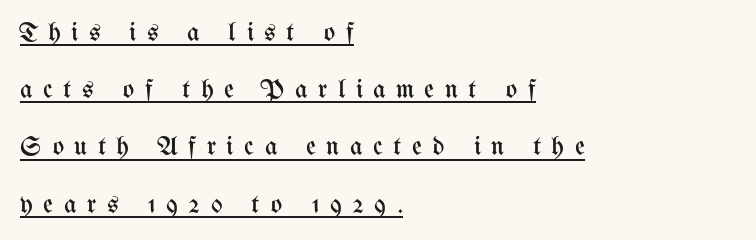
{"italic": "no", "bold": "no", "underline": "yes", "align": "left", "line_spacing": "loose", "line_spacing_ratio": 2.12, "letter_spacing": "wide", "letter_spacing_em": 0.39, "glyph_px": 27}
